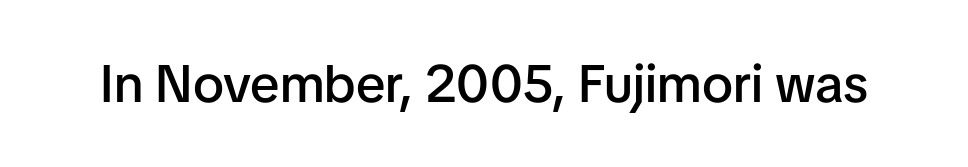
The image shows 53 px semibold sans-serif type, upright; set normal letter spacing, not underlined; low stroke contrast and a medium x-height.
